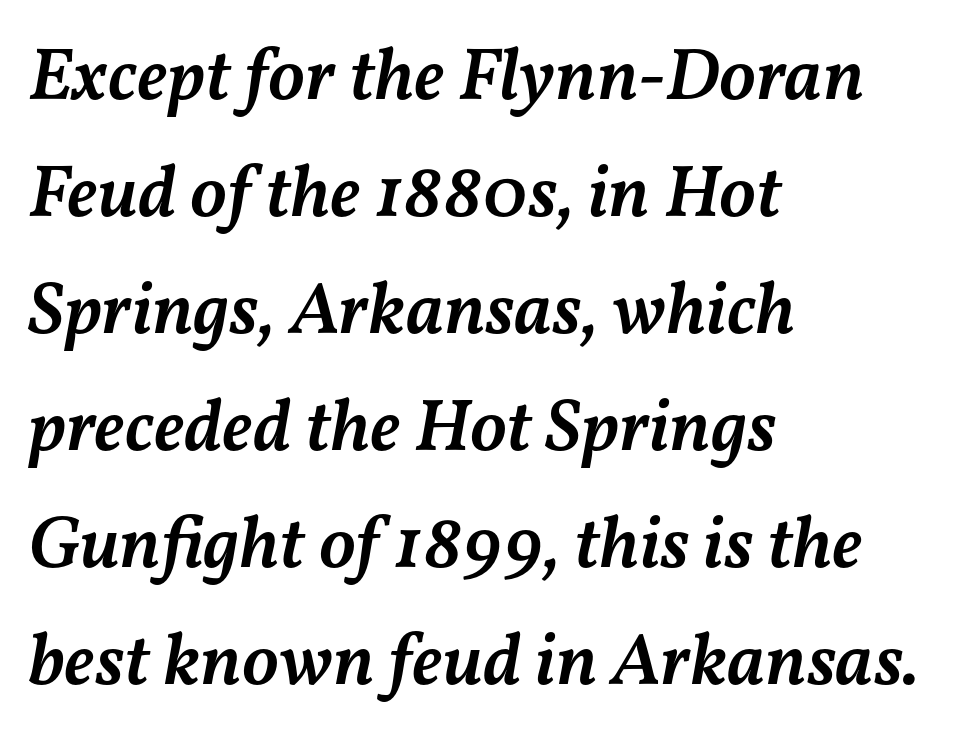
Q: Is the text bold? A: Semi-bold.
Q: Is the text italic (slanted)? A: Yes, it leans right by about 11 degrees.
Q: Is the text underlined? A: No.
Q: How is the paragraph aligned? A: Left-aligned.
Q: Is the spacing between letters normal or unusually wide? A: Normal.
Q: Is the spacing between lines tight, normal or loose? A: Normal.
Q: Width (condensed, normal, or wide)? A: Normal.
Q: Stroke contrast? A: Medium.
Q: x-height? A: Medium.
Q: Monospaced? A: No.
